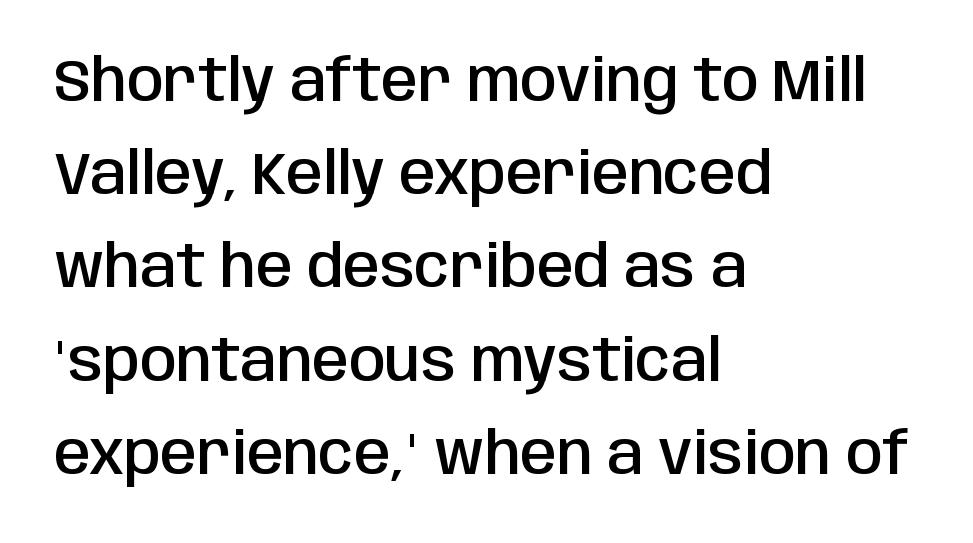
Q: Is the text bold? A: Semi-bold.
Q: Is the text italic (slanted)? A: No, it is upright.
Q: Is the typeface a serif or a sans-serif typeface? A: Sans-serif.
Q: Is the text underlined? A: No.
Q: How is the paragraph aligned? A: Left-aligned.
Q: Is the spacing between letters normal or unusually wide? A: Normal.
Q: Is the spacing between lines tight, normal or loose? A: Normal.
Q: Width (condensed, normal, or wide)? A: Condensed.
Q: Stroke contrast? A: Low.
Q: x-height? A: Large.
Q: Monospaced? A: No.
